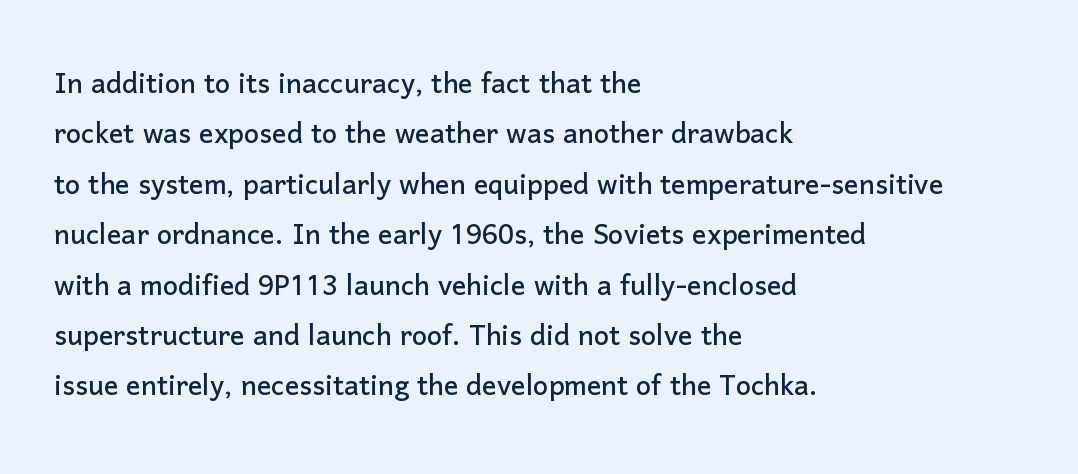
Rule under the text: the space is simply empty. Nope, not italic — everything's standing straight. Varying glyph widths throughout — classic text-font behaviour. Line beginnings align vertically; line endings do not.
